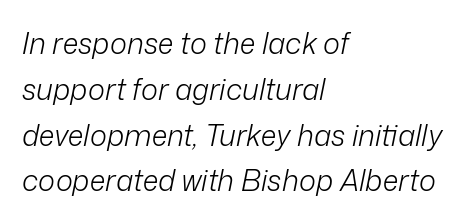
{"italic": "yes", "lean": "right", "slant_degrees": 12, "bold": "no", "weight": "light", "width": "normal", "stroke_contrast": "low", "x_height": "medium", "monospaced": "no", "underline": "no", "align": "left", "line_spacing": "normal", "line_spacing_ratio": 1.58, "letter_spacing": "normal", "letter_spacing_em": 0.0, "glyph_px": 29}
